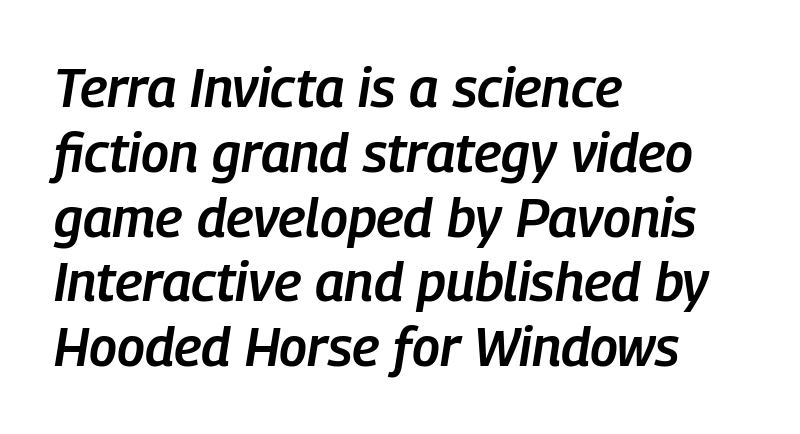
{"italic": "yes", "lean": "right", "slant_degrees": 9, "bold": "semi", "weight": "semibold", "width": "condensed", "stroke_contrast": "low", "x_height": "medium", "monospaced": "no", "underline": "no", "align": "left", "line_spacing_ratio": 1.2, "letter_spacing": "normal", "letter_spacing_em": 0.0, "glyph_px": 54}
